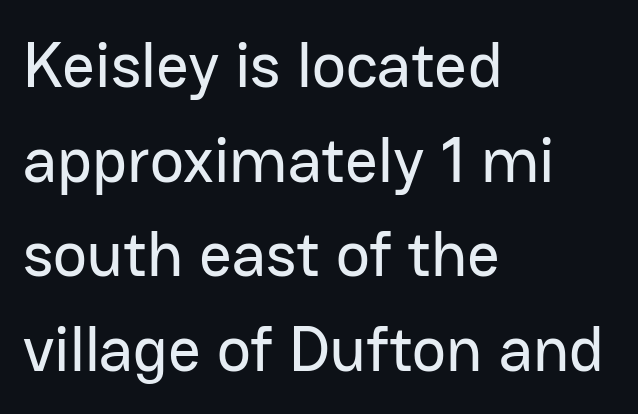
Check under the words: just untouched page. The line-height multiplier appears to be the usual default. Is this a fixed-width face? No — the glyphs have proportional, varying widths. Layout note: lines flush left.
